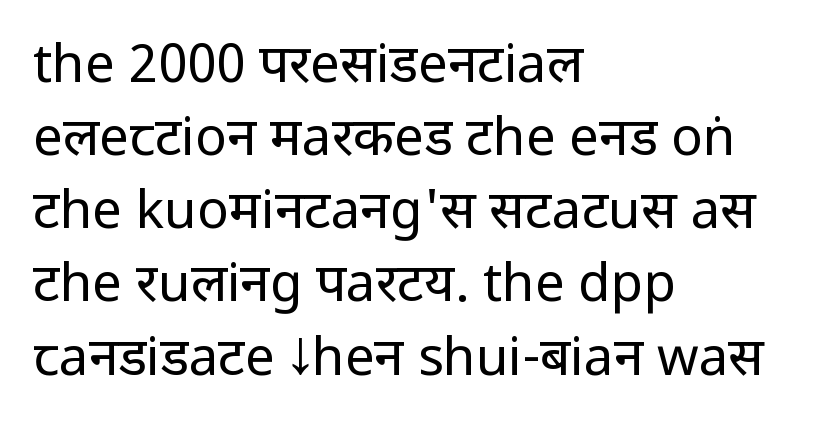
The image shows 53 px regular-weight, condensed sans-serif type, upright; set left-aligned, normal line spacing (1.38x), normal letter spacing, not underlined; low stroke contrast.
